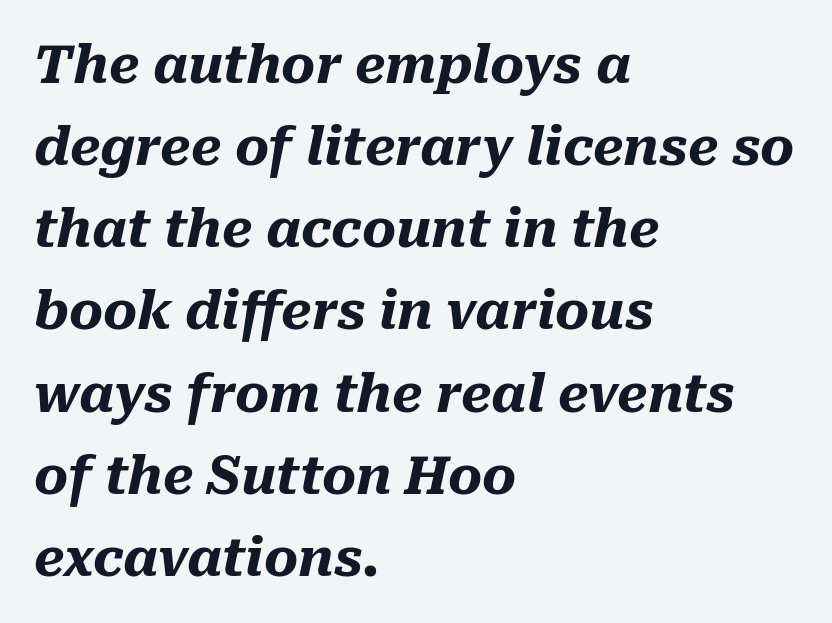
{"italic": "yes", "lean": "right", "slant_degrees": 10, "bold": "yes", "weight": "heavy", "width": "normal", "stroke_contrast": "medium", "x_height": "medium", "monospaced": "no", "underline": "no", "align": "left", "line_spacing": "normal", "line_spacing_ratio": 1.58, "letter_spacing": "normal", "letter_spacing_em": 0.0, "glyph_px": 52}
